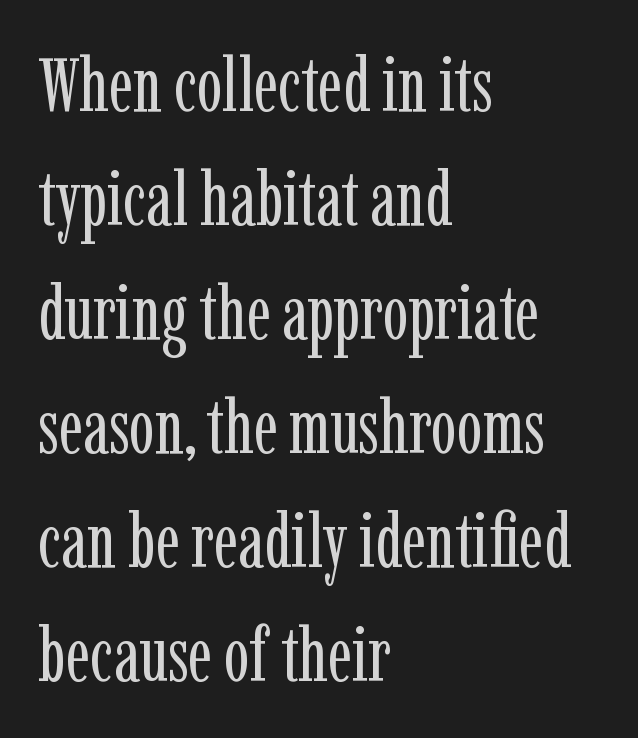
{"serif": "yes", "italic": "no", "bold": "no", "weight": "regular", "width": "condensed", "stroke_contrast": "low", "x_height": "medium", "monospaced": "no", "underline": "no", "align": "left", "line_spacing": "normal", "line_spacing_ratio": 1.5, "letter_spacing": "normal", "letter_spacing_em": 0.0, "glyph_px": 76}
